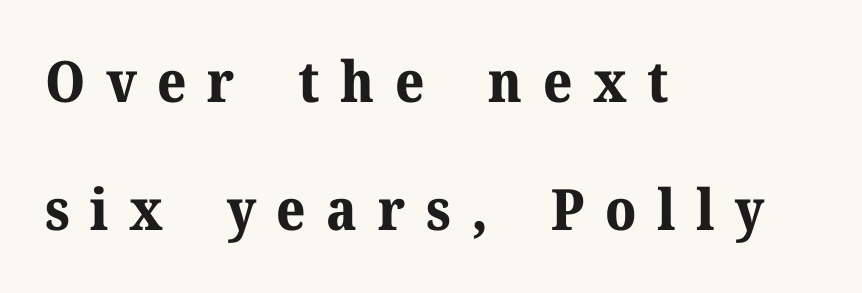
A dark, heavy texture on the line: the type is bold. Airy leading. This is serif lettering, the kind often seen in printed books. The specimen omits any rule beneath the text block's lines. The typography opts for an upright posture over an oblique one. Each letter keeps its own natural width here, so spacing adapts to shape.
